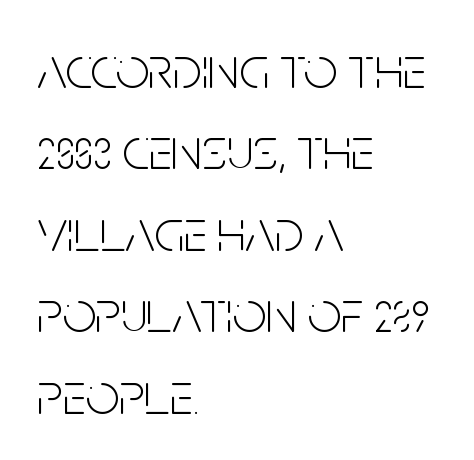
Q: Is the text bold? A: No.
Q: Is the text italic (slanted)? A: No, it is upright.
Q: Is the typeface a serif or a sans-serif typeface? A: Sans-serif.
Q: Is the text underlined? A: No.
Q: How is the paragraph aligned? A: Left-aligned.
Q: Is the spacing between letters normal or unusually wide? A: Normal.
Q: Is the spacing between lines tight, normal or loose? A: Normal.
Q: Width (condensed, normal, or wide)? A: Condensed.
Q: Stroke contrast? A: Low.
Q: x-height? A: Large.
Q: Monospaced? A: No.
